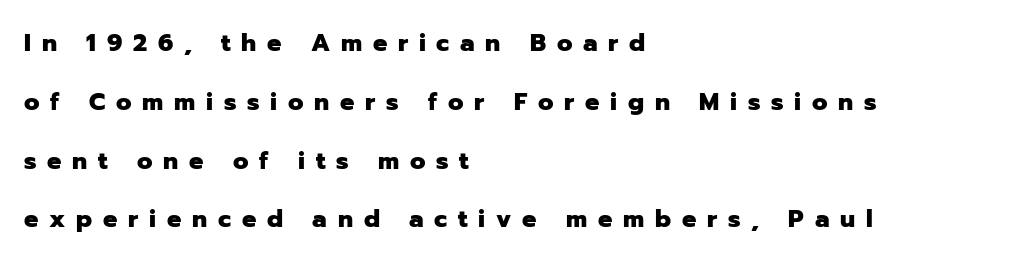
{"italic": "no", "bold": "yes", "underline": "no", "align": "left", "line_spacing": "loose", "line_spacing_ratio": 2.45, "letter_spacing": "wide", "letter_spacing_em": 0.45, "glyph_px": 24}
